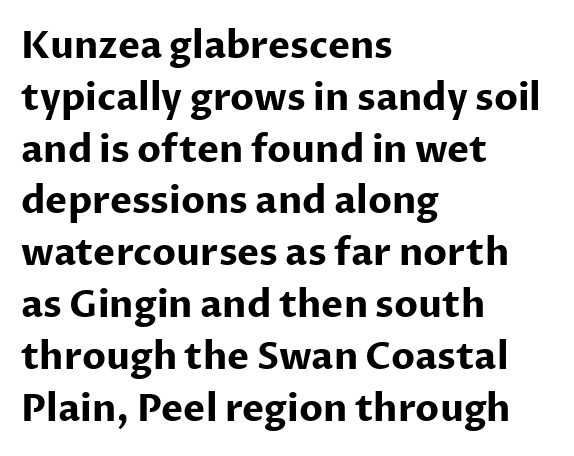
Q: Is the text bold? A: Yes.
Q: Is the text italic (slanted)? A: No, it is upright.
Q: Is the typeface a serif or a sans-serif typeface? A: Sans-serif.
Q: Is the text underlined? A: No.
Q: How is the paragraph aligned? A: Left-aligned.
Q: Is the spacing between letters normal or unusually wide? A: Normal.
Q: Is the spacing between lines tight, normal or loose? A: Normal.
Q: Width (condensed, normal, or wide)? A: Normal.
Q: Stroke contrast? A: Low.
Q: x-height? A: Medium.
Q: Monospaced? A: No.
